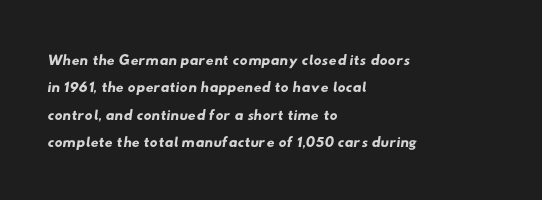
Q: Is the text underlined? A: No.
Q: How is the paragraph aligned? A: Left-aligned.
Q: Is the spacing between letters normal or unusually wide? A: Normal.
Q: Is the spacing between lines tight, normal or loose? A: Normal.
